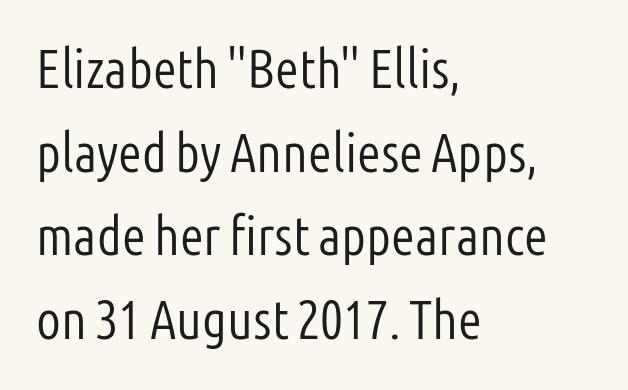
Q: Is the text bold? A: No.
Q: Is the text italic (slanted)? A: No, it is upright.
Q: Is the typeface a serif or a sans-serif typeface? A: Sans-serif.
Q: Is the text underlined? A: No.
Q: How is the paragraph aligned? A: Left-aligned.
Q: Is the spacing between letters normal or unusually wide? A: Normal.
Q: Is the spacing between lines tight, normal or loose? A: Normal.
Q: Width (condensed, normal, or wide)? A: Condensed.
Q: Stroke contrast? A: Low.
Q: x-height? A: Medium.
Q: Monospaced? A: No.
